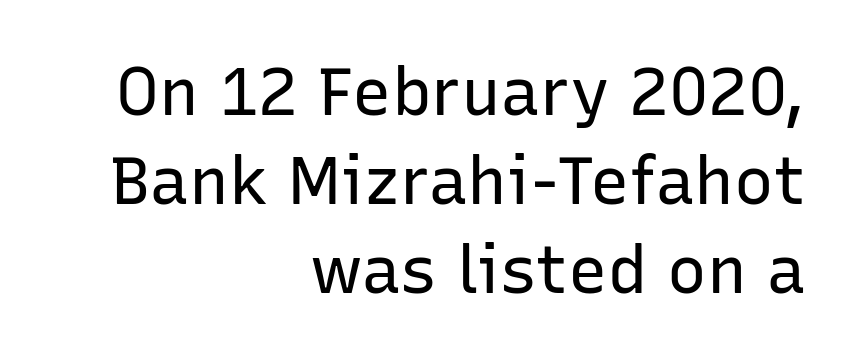
Q: Is the text bold? A: No.
Q: Is the text italic (slanted)? A: No, it is upright.
Q: Is the typeface a serif or a sans-serif typeface? A: Sans-serif.
Q: Is the text underlined? A: No.
Q: How is the paragraph aligned? A: Right-aligned.
Q: Is the spacing between letters normal or unusually wide? A: Normal.
Q: Is the spacing between lines tight, normal or loose? A: Normal.
Q: Width (condensed, normal, or wide)? A: Normal.
Q: Stroke contrast? A: Low.
Q: x-height? A: Medium.
Q: Monospaced? A: No.
